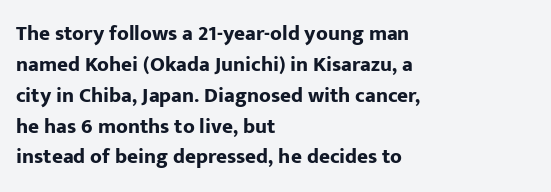
The image shows 21 px bold type, upright; set left-aligned, normal line spacing (1.47x), normal letter spacing, not underlined.
